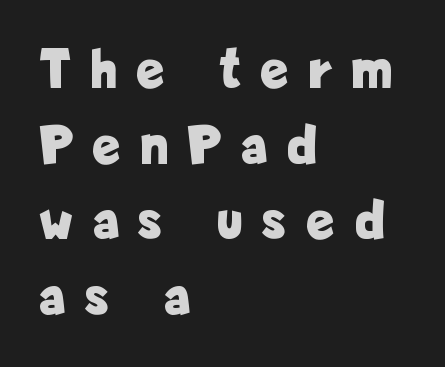
The image shows 56 px bold, condensed sans-serif type, upright; set left-aligned, normal line spacing (1.35x), unusually wide letter spacing (+0.39 em), not underlined; low stroke contrast and a medium x-height.
